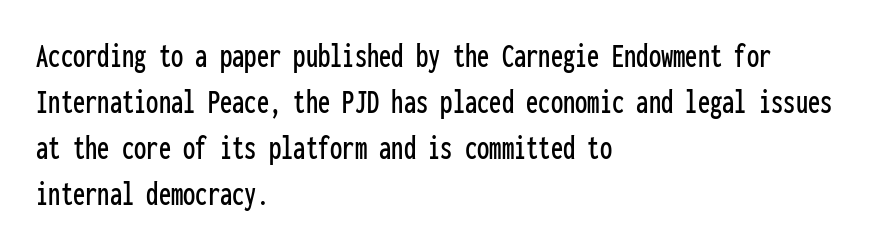
Q: Is the text italic (slanted)? A: No, it is upright.
Q: Is the typeface a serif or a sans-serif typeface? A: Sans-serif.
Q: Is the text underlined? A: No.
Q: How is the paragraph aligned? A: Left-aligned.
Q: Is the spacing between letters normal or unusually wide? A: Normal.
Q: Is the spacing between lines tight, normal or loose? A: Normal.
Q: Width (condensed, normal, or wide)? A: Condensed.
Q: Stroke contrast? A: Low.
Q: x-height? A: Medium.
Q: Monospaced? A: Yes.
